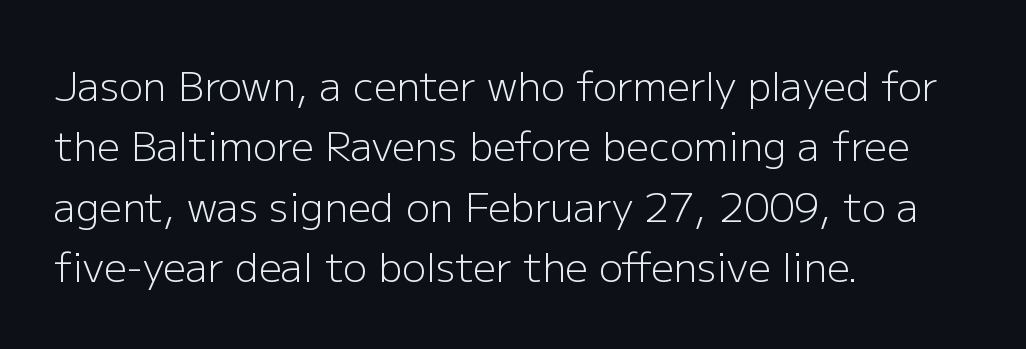
These lines are rendered in a variable-pitch font. A typesetter would label this face a sans. Between one letter and the next there's only the usual sliver of space. No chunkiness to these letters — they're not bold. A normal amount of white space separates one row of letters from the next.
